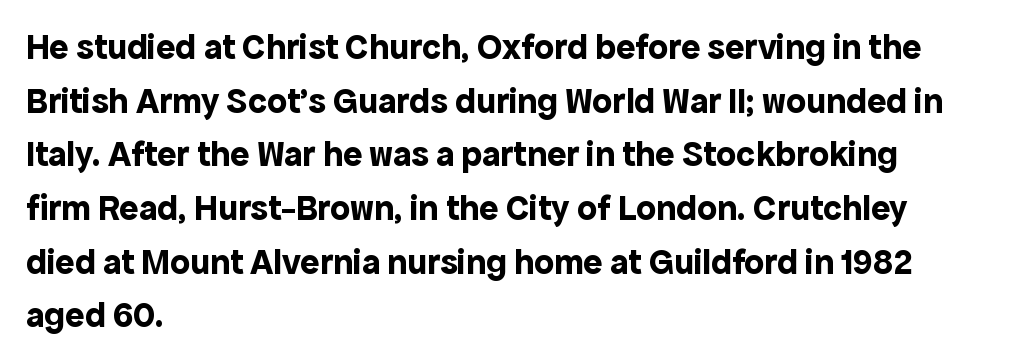
{"serif": "no", "italic": "no", "bold": "yes", "weight": "bold", "width": "normal", "x_height": "medium", "monospaced": "no", "underline": "no", "align": "left", "line_spacing": "normal", "line_spacing_ratio": 1.49, "letter_spacing": "normal", "letter_spacing_em": 0.0, "glyph_px": 36}
